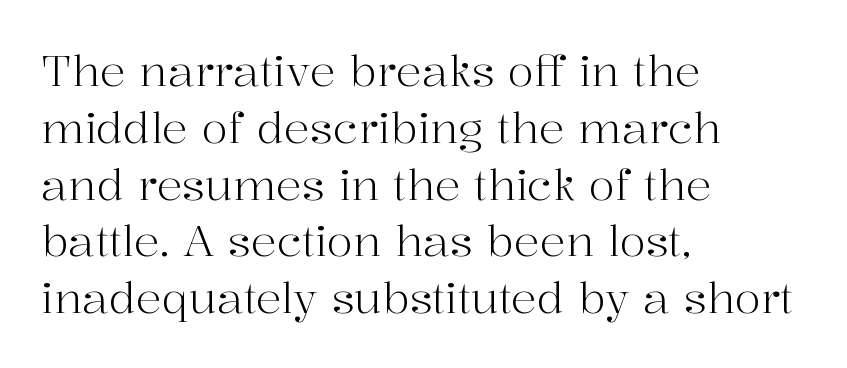
The image shows 43 px light serif type, upright; set left-aligned, normal line spacing (1.32x), normal letter spacing, not underlined; high stroke contrast and a medium x-height.
